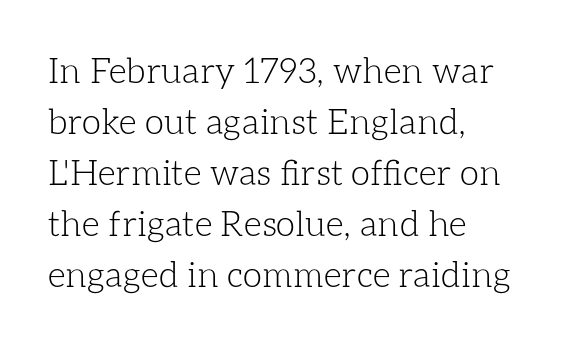
Q: Is the text bold? A: No.
Q: Is the text italic (slanted)? A: No, it is upright.
Q: Is the text underlined? A: No.
Q: How is the paragraph aligned? A: Left-aligned.
Q: Is the spacing between letters normal or unusually wide? A: Normal.
Q: Is the spacing between lines tight, normal or loose? A: Normal.
Q: Width (condensed, normal, or wide)? A: Normal.
Q: Stroke contrast? A: Low.
Q: x-height? A: Medium.
Q: Monospaced? A: No.
